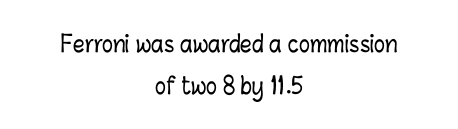
Q: Is the text italic (slanted)? A: No, it is upright.
Q: Is the text underlined? A: No.
Q: How is the paragraph aligned? A: Centered.
Q: Is the spacing between letters normal or unusually wide? A: Normal.
